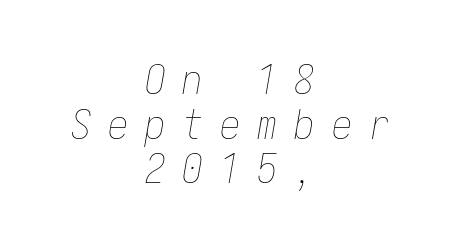
Vertical spacing — tight. The foot of each line stays bare and open. Stroke thickness stays within the range of a standard reading face or lighter. This sample uses expanded letter spacing, leaving extra air between glyphs. The whitespace from short lines is split evenly between both sides. When letters slant like this, we call the style italic.
